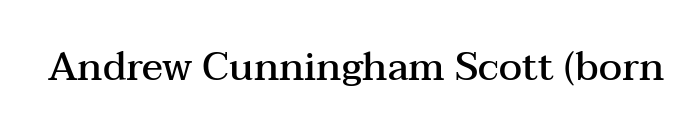
Font category for this specimen: serif. The characters look somewhat weighty, a semibold short of true bold. Each letter keeps its own natural width here, so spacing adapts to shape. Honestly, there is no underline to notice here at all.
